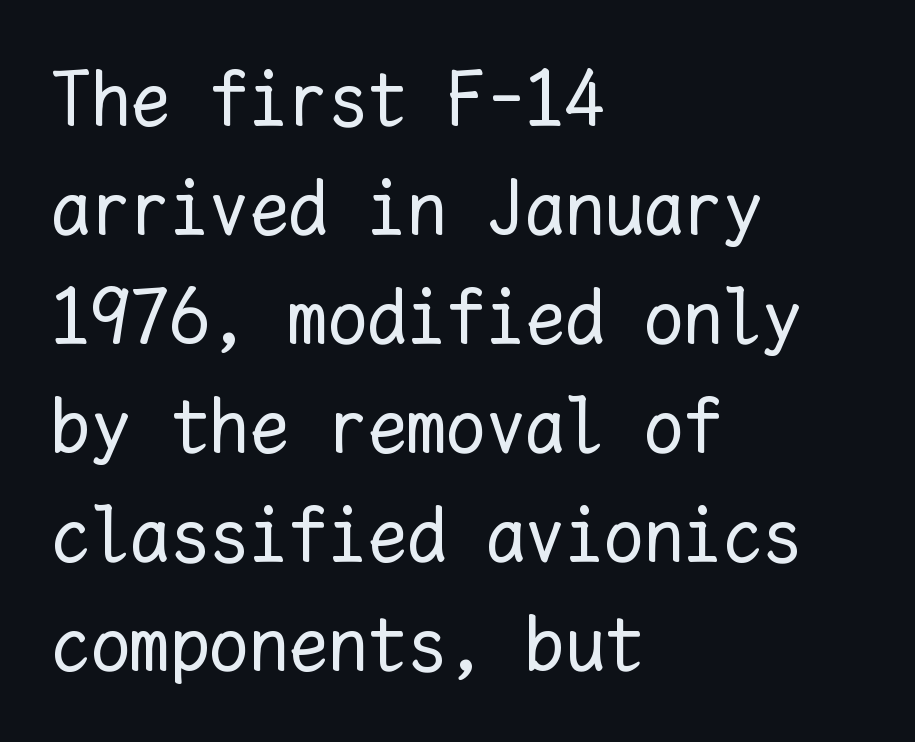
The image shows 79 px regular-weight type, upright, monospaced; set left-aligned, normal line spacing (1.38x), normal letter spacing, not underlined; low stroke contrast and a medium x-height.
